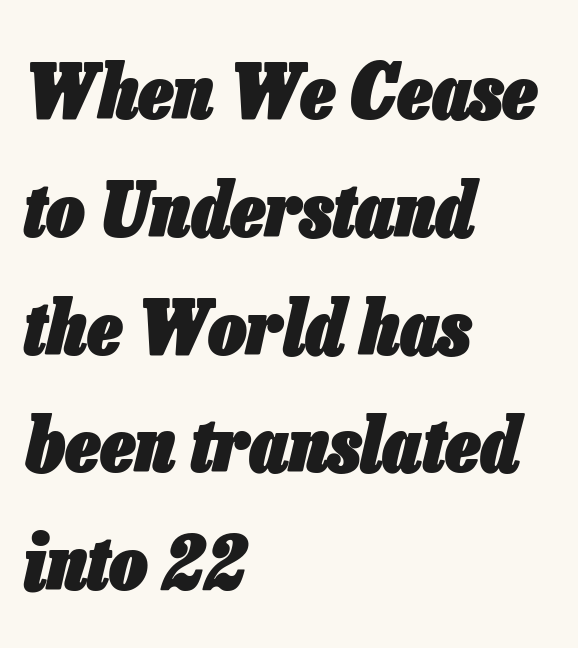
{"italic": "yes", "lean": "right", "slant_degrees": 13, "bold": "yes", "weight": "heavy", "width": "condensed", "stroke_contrast": "low", "x_height": "medium", "monospaced": "no", "underline": "no", "align": "left", "line_spacing": "normal", "line_spacing_ratio": 1.55, "letter_spacing": "normal", "letter_spacing_em": 0.0, "glyph_px": 76}
